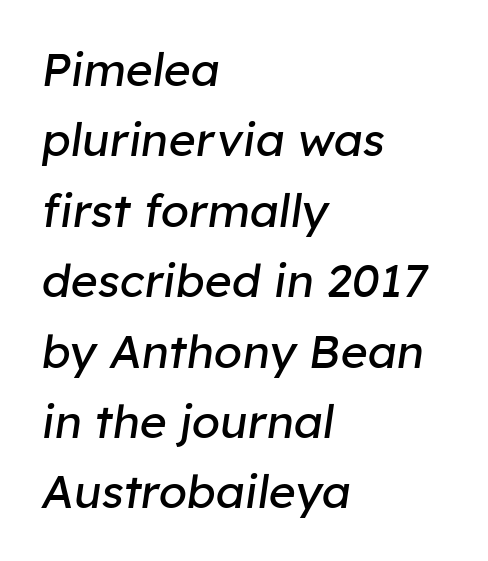
Q: Is the text bold? A: No.
Q: Is the text italic (slanted)? A: Yes, it leans right by about 8 degrees.
Q: Is the text underlined? A: No.
Q: How is the paragraph aligned? A: Left-aligned.
Q: Is the spacing between letters normal or unusually wide? A: Normal.
Q: Is the spacing between lines tight, normal or loose? A: Normal.
Q: Width (condensed, normal, or wide)? A: Normal.
Q: Stroke contrast? A: Low.
Q: x-height? A: Medium.
Q: Monospaced? A: No.
